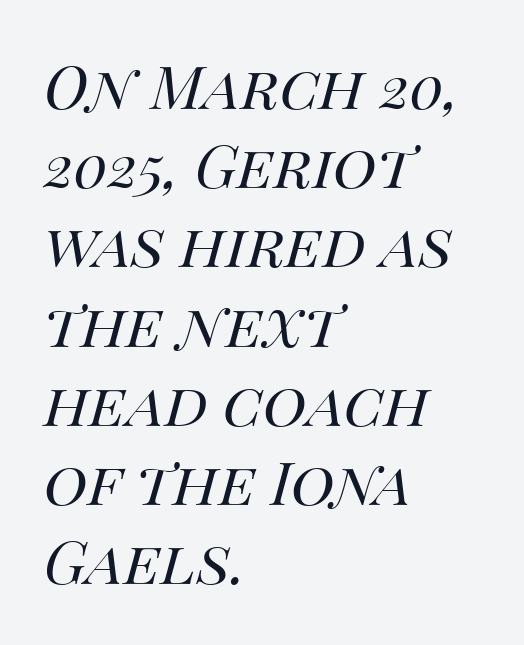
The image shows 60 px regular-weight type, italic (leaning right); set left-aligned, normal line spacing (1.32x), normal letter spacing, not underlined; medium stroke contrast and a large x-height.
